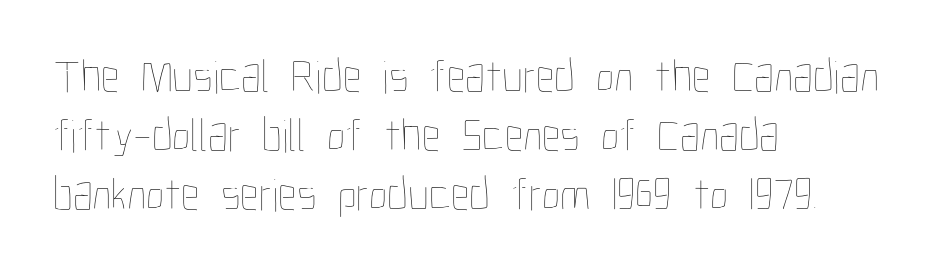
{"italic": "no", "bold": "no", "weight": "thin", "width": "condensed", "stroke_contrast": "low", "x_height": "medium", "monospaced": "no", "underline": "no", "align": "left", "line_spacing": "normal", "line_spacing_ratio": 1.26, "letter_spacing": "normal", "letter_spacing_em": 0.0, "glyph_px": 47}
